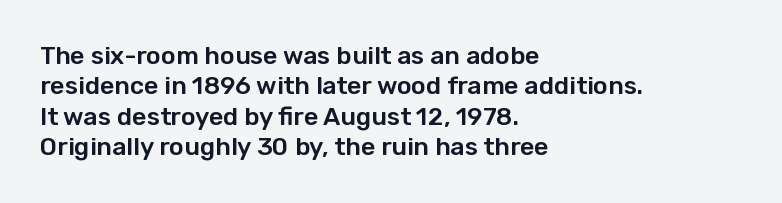
The image shows 25 px text type, upright; set left-aligned, line spacing 1.22x, normal letter spacing, not underlined.
